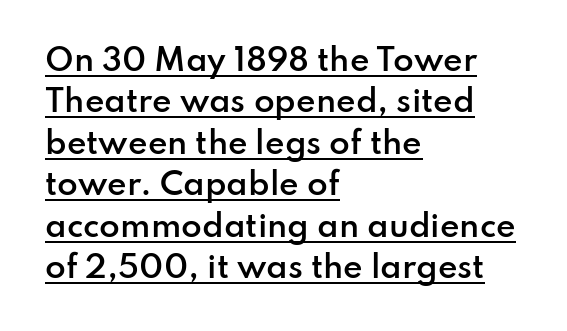
The image shows 30 px semibold sans-serif type, upright; set left-aligned, normal line spacing (1.38x), normal letter spacing, underlined; low stroke contrast and a small x-height.
